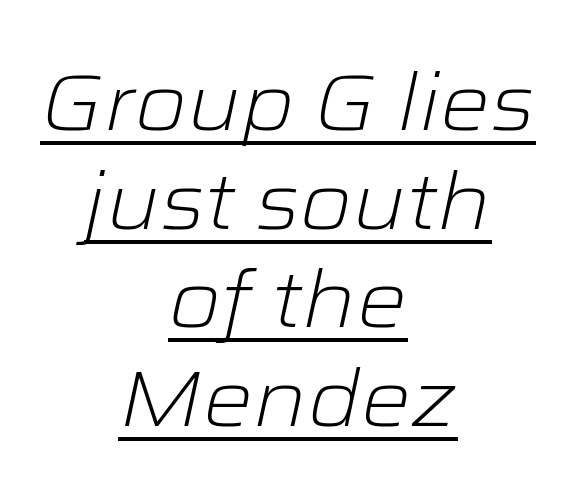
Tracking here is standard; glyphs follow each other at the usual distance. A student would call this center alignment; a typographer would say set centered. What decoration does the sample have? An underline. Weight: regular or lighter. The axis of the letterforms is tilted away from vertical.
